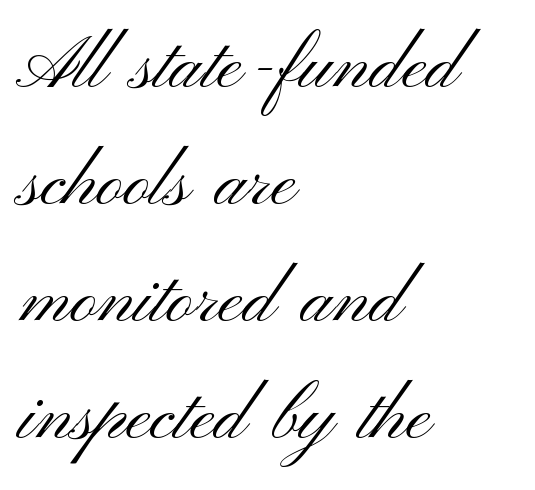
{"serif": "no", "bold": "no", "weight": "light", "width": "wide", "stroke_contrast": "medium", "x_height": "small", "monospaced": "no", "underline": "no", "align": "left", "line_spacing": "normal", "line_spacing_ratio": 1.58, "letter_spacing": "normal", "letter_spacing_em": 0.0, "glyph_px": 74}
